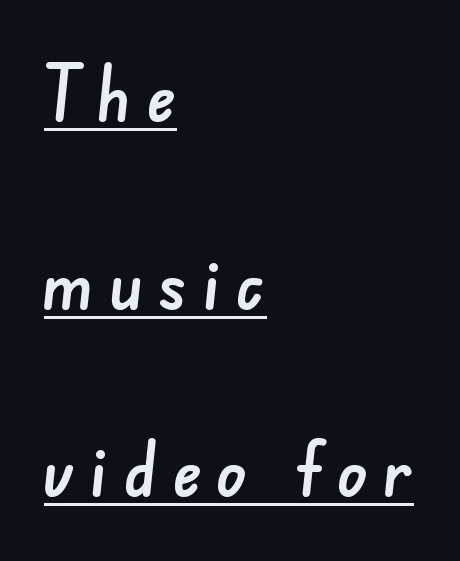
{"serif": "no", "width": "normal", "stroke_contrast": "low", "x_height": "small", "monospaced": "no", "underline": "yes", "align": "left", "line_spacing": "loose", "line_spacing_ratio": 2.47, "letter_spacing": "wide", "letter_spacing_em": 0.2, "glyph_px": 76}
